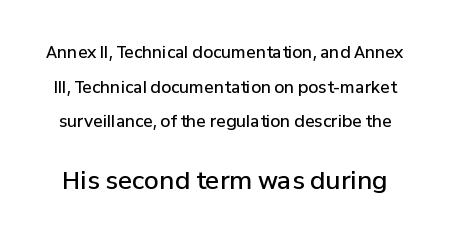
{"italic": "no", "bold": "semi", "underline": "no", "line_spacing": "loose", "line_spacing_ratio": 2.16, "letter_spacing": "normal", "letter_spacing_em": 0.0, "larger_block": "second", "size_ratio": 1.5, "glyph_px": 24}
